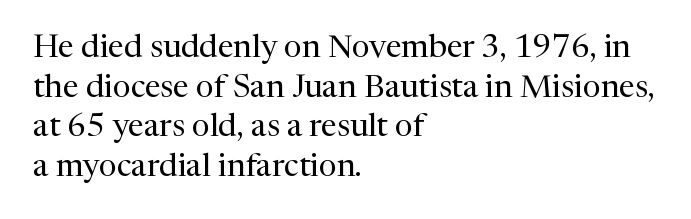
Typographically, this falls in the serif category. Quick note: not italic, upright. The foot of each line stays bare and open. Here the designer chose a conventional face with non-uniform glyph widths. Tracking value appears to be zero — textbook default spacing. Alignment: flush left.
